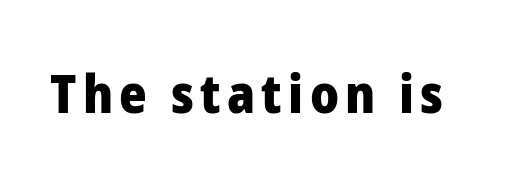
The image shows 53 px heavy sans-serif type, upright; set not underlined; low stroke contrast and a medium x-height.
